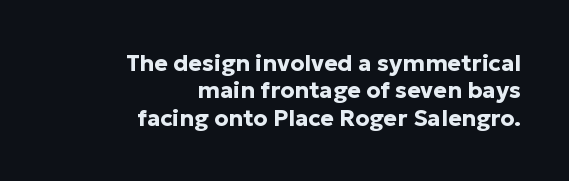
Q: Is the text bold? A: Yes.
Q: Is the text italic (slanted)? A: No, it is upright.
Q: Is the text underlined? A: No.
Q: How is the paragraph aligned? A: Right-aligned.
Q: Is the spacing between letters normal or unusually wide? A: Normal.
